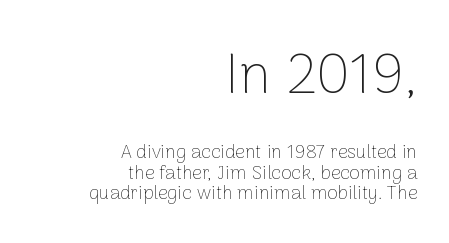
The image shows 56 px thin sans-serif type, upright; set right-aligned, tight line spacing (1.08x), normal letter spacing, not underlined; the first (top) block is 2.95x larger; low stroke contrast and a medium x-height.
